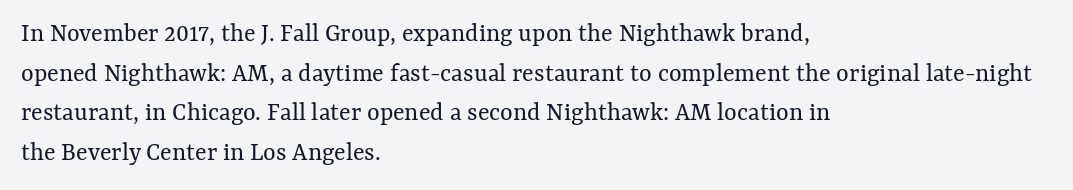
Q: Is the text bold? A: No.
Q: Is the text italic (slanted)? A: No, it is upright.
Q: Is the text underlined? A: No.
Q: How is the paragraph aligned? A: Left-aligned.
Q: Is the spacing between letters normal or unusually wide? A: Normal.
Q: Is the spacing between lines tight, normal or loose? A: Normal.
